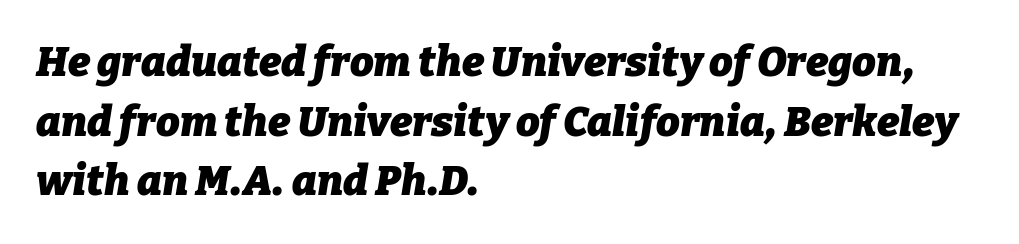
{"italic": "yes", "lean": "right", "slant_degrees": 9, "bold": "yes", "weight": "heavy", "width": "normal", "stroke_contrast": "low", "x_height": "medium", "monospaced": "no", "underline": "no", "align": "left", "line_spacing": "normal", "line_spacing_ratio": 1.42, "letter_spacing": "normal", "letter_spacing_em": 0.0, "glyph_px": 42}
